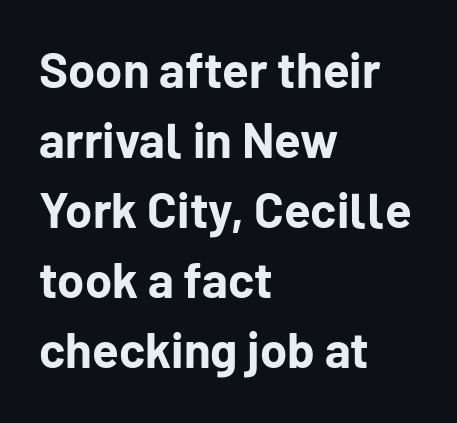
The image shows 49 px bold sans-serif type, upright; set left-aligned, normal line spacing (1.43x), normal letter spacing, not underlined; low stroke contrast and a medium x-height.
